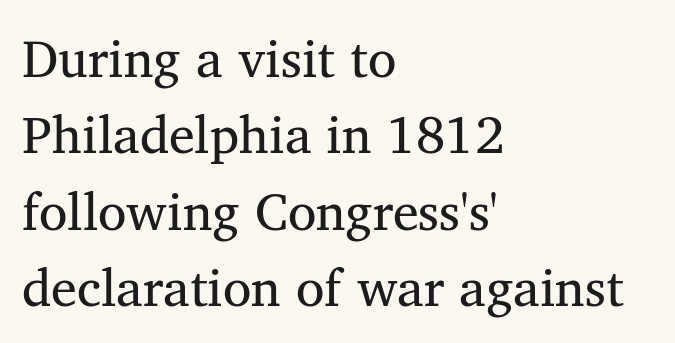
The image shows 52 px regular-weight serif type, upright; set left-aligned, normal line spacing (1.47x), normal letter spacing, not underlined; medium stroke contrast and a medium x-height.
